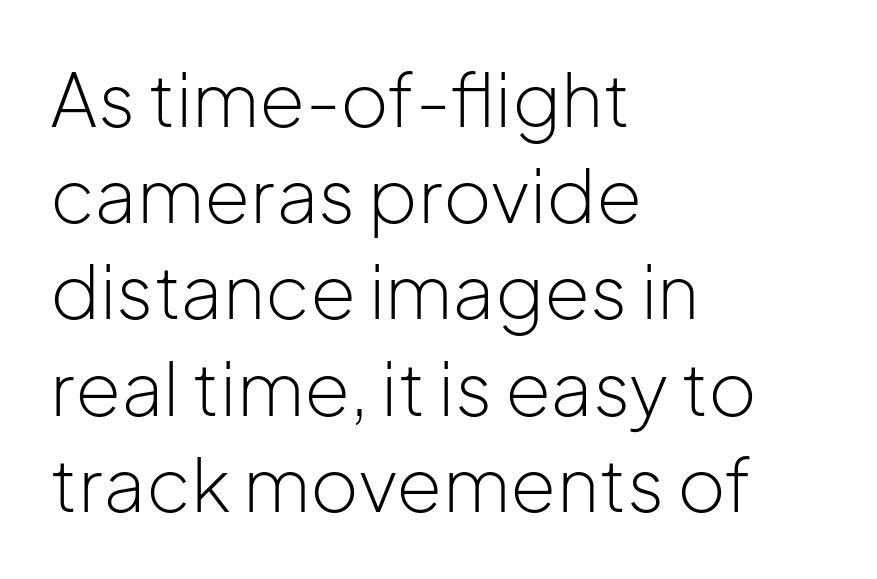
Regarding leading, the lines here are spaced in the standard way. Is the letter spacing exaggerated? No — it looks like the ordinary default. The rendering uses natural spacing where letterforms have individual widths. The ragged edge is on the right, which tells us the setting is flush left.
